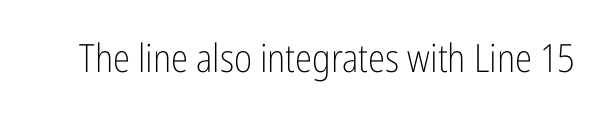
{"serif": "no", "italic": "no", "bold": "no", "weight": "light", "width": "condensed", "stroke_contrast": "low", "x_height": "medium", "monospaced": "no", "underline": "no", "letter_spacing": "normal", "letter_spacing_em": 0.0, "glyph_px": 39}
